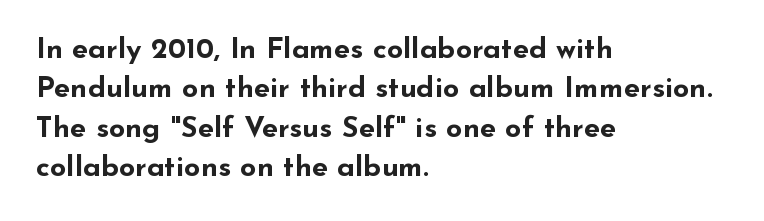
The image shows 29 px bold, wide sans-serif type, upright; set left-aligned, normal line spacing (1.36x), normal letter spacing, not underlined; low stroke contrast and a small x-height.
